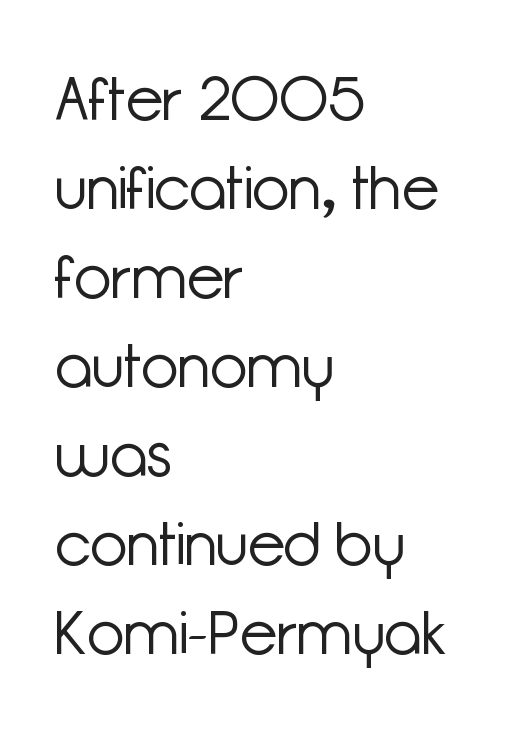
Compared with typical body copy, the letter spacing here is the same. The rendering uses natural spacing where letterforms have individual widths. Notice how the passage keeps a crisp vertical edge on the left only. Quick note: interline space is typical. This is the regular roman posture of the typeface.
